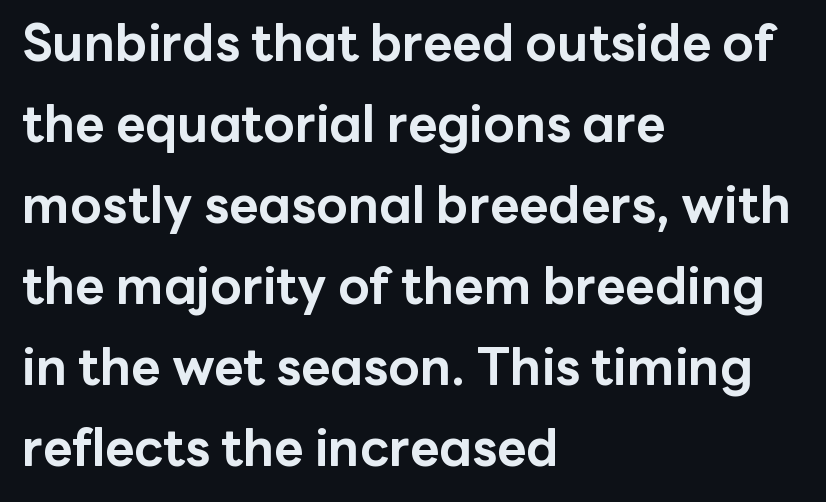
The image shows 51 px bold sans-serif type, upright; set left-aligned, normal line spacing (1.59x), normal letter spacing, not underlined; low stroke contrast and a medium x-height.
